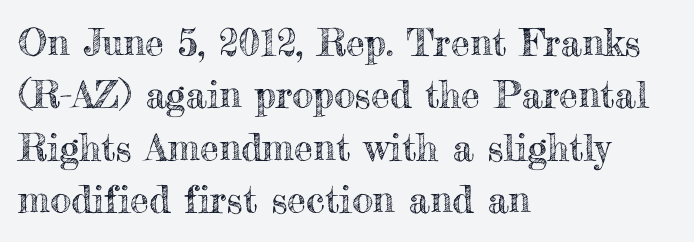
{"italic": "no", "width": "normal", "x_height": "small", "monospaced": "no", "underline": "no", "align": "left", "line_spacing": "normal", "line_spacing_ratio": 1.38, "letter_spacing": "normal", "letter_spacing_em": 0.0, "glyph_px": 38}
